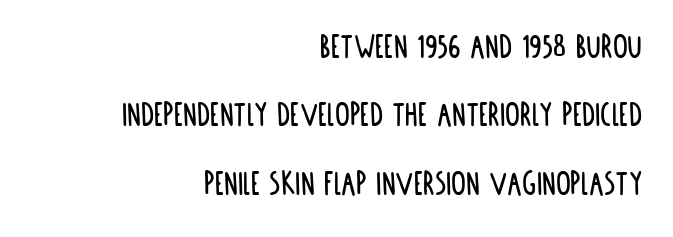
Q: Is the text italic (slanted)? A: No, it is upright.
Q: Is the typeface a serif or a sans-serif typeface? A: Sans-serif.
Q: Is the text underlined? A: No.
Q: How is the paragraph aligned? A: Right-aligned.
Q: Is the spacing between letters normal or unusually wide? A: Normal.
Q: Width (condensed, normal, or wide)? A: Condensed.
Q: Stroke contrast? A: Low.
Q: x-height? A: Large.
Q: Monospaced? A: No.
